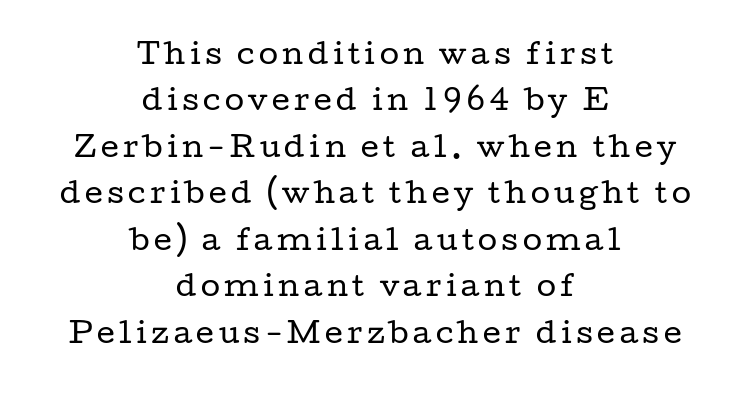
The image shows 28 px regular-weight, wide serif type, upright; set centered, normal line spacing (1.66x), not underlined; low stroke contrast and a medium x-height.
